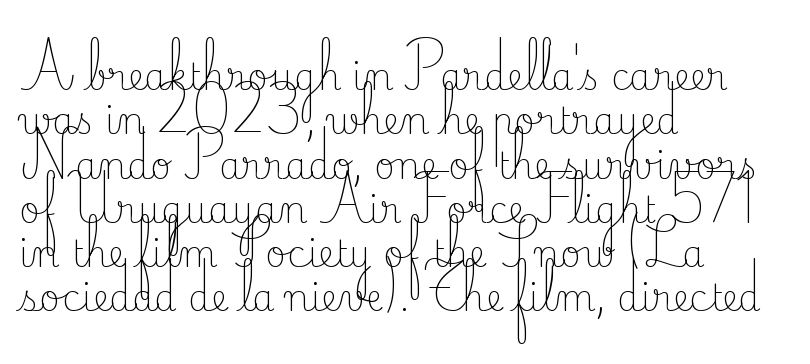
Q: Is the text bold? A: No.
Q: Is the text italic (slanted)? A: No, it is upright.
Q: Is the typeface a serif or a sans-serif typeface? A: Serif.
Q: Is the text underlined? A: No.
Q: How is the paragraph aligned? A: Left-aligned.
Q: Is the spacing between letters normal or unusually wide? A: Normal.
Q: Width (condensed, normal, or wide)? A: Normal.
Q: Stroke contrast? A: Low.
Q: x-height? A: Small.
Q: Monospaced? A: No.
